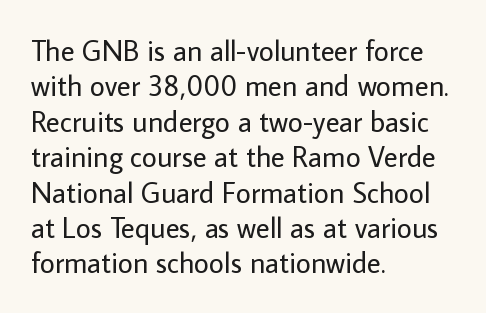
Q: Is the text bold? A: No.
Q: Is the text italic (slanted)? A: No, it is upright.
Q: Is the typeface a serif or a sans-serif typeface? A: Sans-serif.
Q: Is the text underlined? A: No.
Q: How is the paragraph aligned? A: Left-aligned.
Q: Is the spacing between letters normal or unusually wide? A: Normal.
Q: Width (condensed, normal, or wide)? A: Normal.
Q: Stroke contrast? A: Low.
Q: x-height? A: Medium.
Q: Monospaced? A: No.
